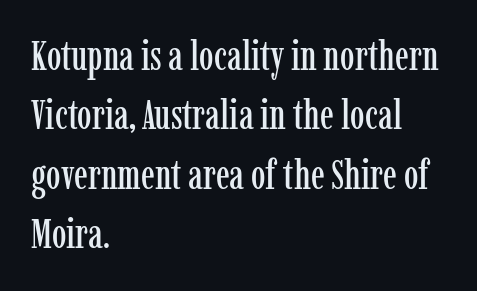
The image shows 41 px condensed serif type, upright; set left-aligned, normal line spacing (1.45x), normal letter spacing, not underlined; low stroke contrast and a medium x-height.
